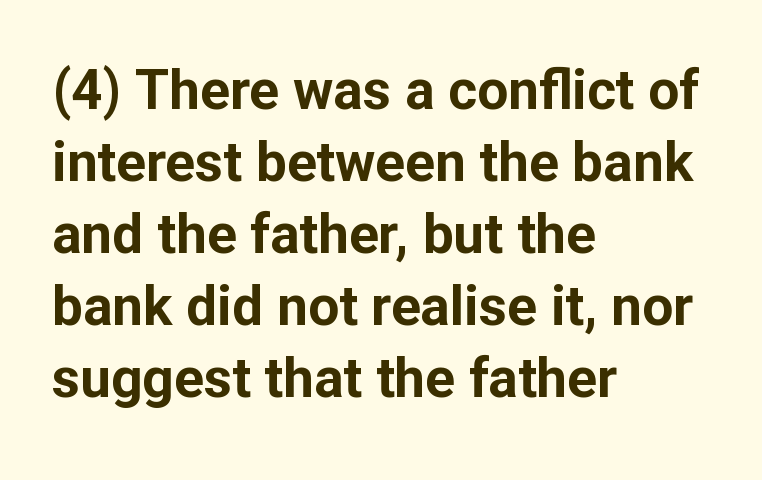
Q: Is the text bold? A: Yes.
Q: Is the text italic (slanted)? A: No, it is upright.
Q: Is the typeface a serif or a sans-serif typeface? A: Sans-serif.
Q: Is the text underlined? A: No.
Q: How is the paragraph aligned? A: Left-aligned.
Q: Is the spacing between letters normal or unusually wide? A: Normal.
Q: Is the spacing between lines tight, normal or loose? A: Normal.
Q: Width (condensed, normal, or wide)? A: Normal.
Q: Stroke contrast? A: Low.
Q: x-height? A: Medium.
Q: Monospaced? A: No.
